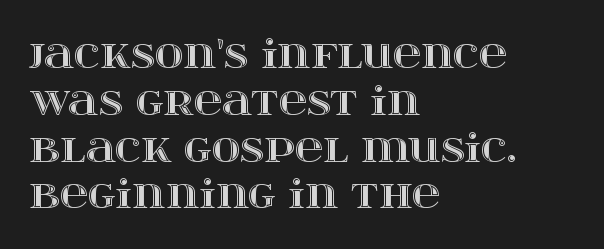
{"italic": "no", "width": "wide", "x_height": "large", "monospaced": "no", "underline": "no", "align": "left", "line_spacing_ratio": 1.2, "letter_spacing": "normal", "letter_spacing_em": 0.0, "glyph_px": 39}
